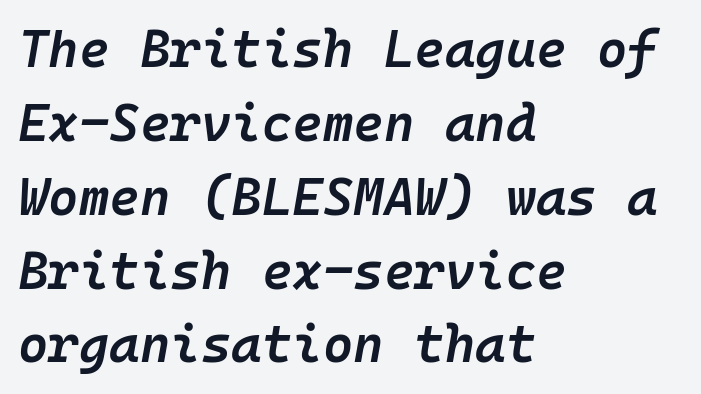
Each row of text sits above clean, open space. Caption: multi-line text, flush left, ragged right. The rendering keeps characters at their native spacing. The passage shown stacks its lines at a standard gap.
